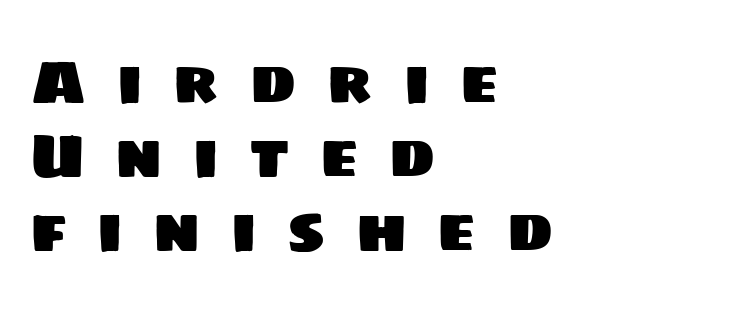
The passage is arranged the way most books set body copy — flush left. The zone under the glyphs is completely vacant. The passage shown is typed in a proportional face where columns would drift. Between one letter and the next there's a generous, obvious gap. Stroke terminals: plain, sans-serif.
